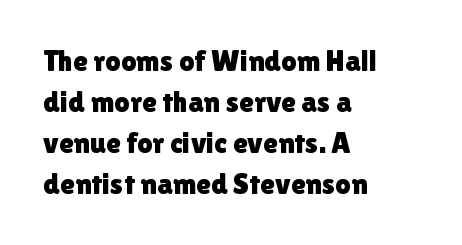
The image shows 30 px sans-serif type, upright; set left-aligned, normal line spacing (1.37x), normal letter spacing, not underlined; a medium x-height.
